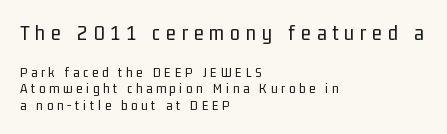
{"italic": "no", "bold": "no", "underline": "no", "align": "left", "line_spacing_ratio": 1.19, "letter_spacing": "wide", "letter_spacing_em": 0.28, "larger_block": "first", "size_ratio": 1.57, "glyph_px": 22}
